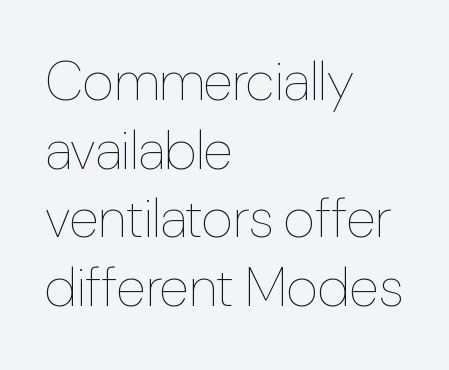
The image shows 55 px thin, condensed type, upright; set left-aligned, normal line spacing (1.25x), normal letter spacing, not underlined; low stroke contrast and a medium x-height.
